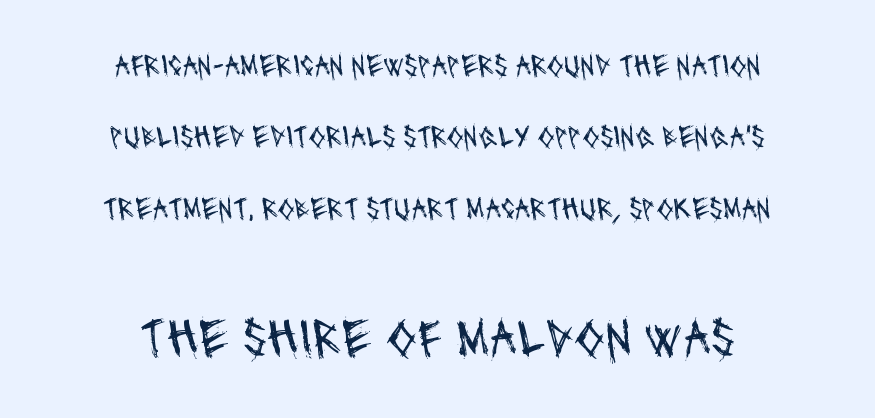
Examine the stroke ends and you'll find no serifs. The block sitting lower on the canvas is the one with enlarged characters. You could not count columns in this text — the font is proportionally spaced. Airy leading. The zone under the glyphs is completely vacant.
